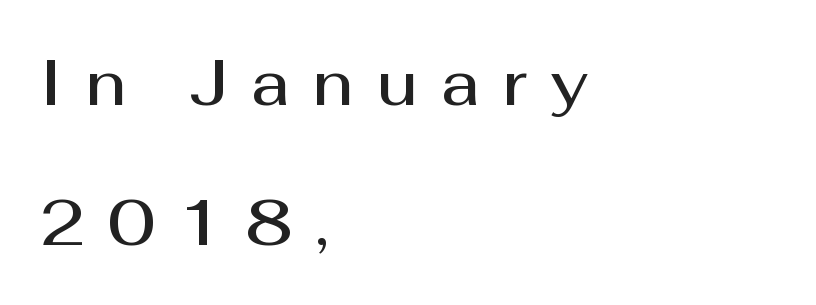
Q: Is the text bold? A: Semi-bold.
Q: Is the text italic (slanted)? A: No, it is upright.
Q: Is the typeface a serif or a sans-serif typeface? A: Sans-serif.
Q: Is the text underlined? A: No.
Q: How is the paragraph aligned? A: Left-aligned.
Q: Is the spacing between letters normal or unusually wide? A: Unusually wide.
Q: Is the spacing between lines tight, normal or loose? A: Loose.
Q: Width (condensed, normal, or wide)? A: Normal.
Q: Stroke contrast? A: Medium.
Q: x-height? A: Medium.
Q: Monospaced? A: No.
